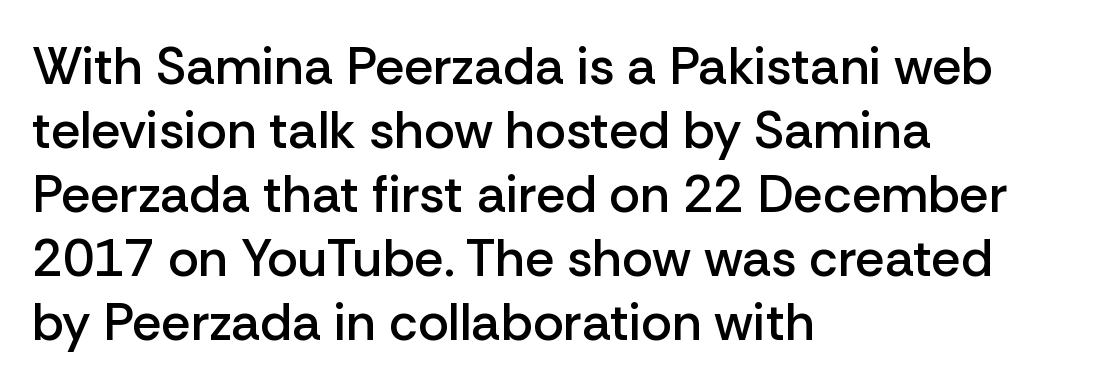
{"serif": "no", "italic": "no", "bold": "semi", "weight": "semibold", "width": "normal", "stroke_contrast": "low", "x_height": "medium", "monospaced": "no", "underline": "no", "align": "left", "line_spacing_ratio": 1.23, "letter_spacing": "normal", "letter_spacing_em": 0.0, "glyph_px": 52}
